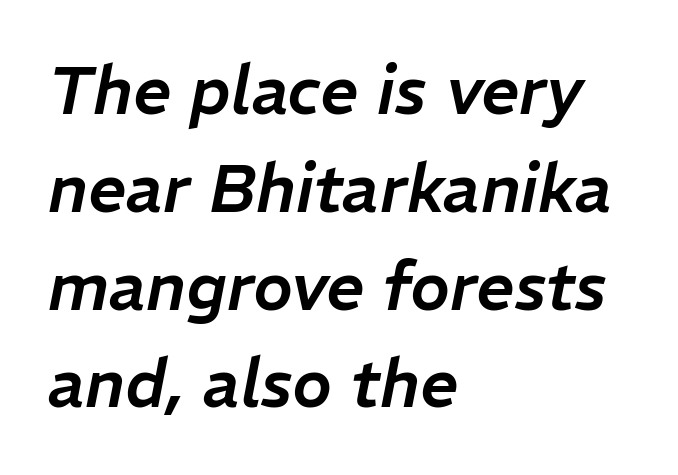
{"italic": "yes", "lean": "right", "slant_degrees": 11, "width": "normal", "stroke_contrast": "low", "x_height": "medium", "monospaced": "no", "underline": "no", "align": "left", "line_spacing": "normal", "line_spacing_ratio": 1.46, "letter_spacing": "normal", "letter_spacing_em": 0.0, "glyph_px": 67}
